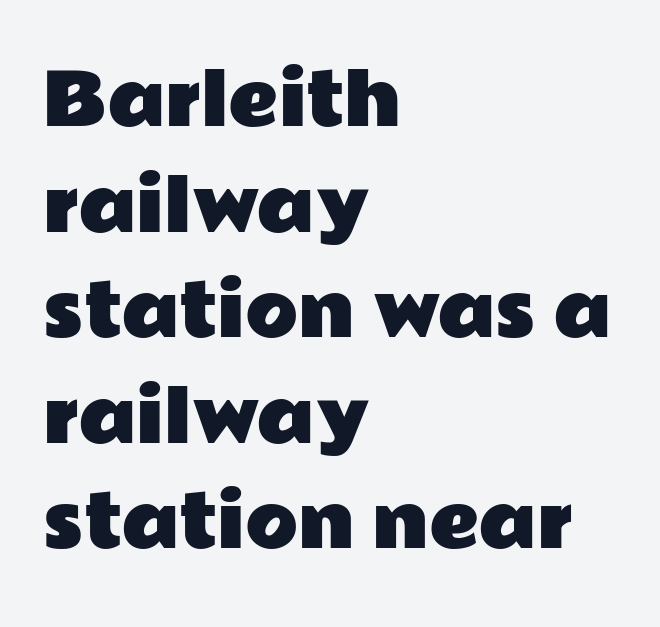
{"serif": "no", "italic": "no", "width": "wide", "stroke_contrast": "low", "x_height": "medium", "monospaced": "no", "underline": "no", "align": "left", "line_spacing": "normal", "line_spacing_ratio": 1.53, "letter_spacing": "normal", "letter_spacing_em": 0.0, "glyph_px": 69}
